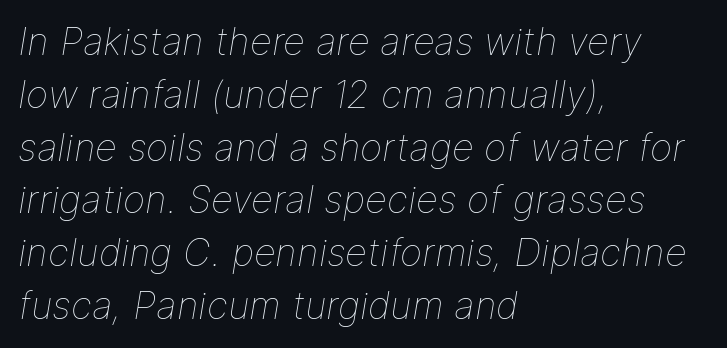
The image shows 38 px thin type, italic (leaning right); set left-aligned, normal line spacing (1.39x), normal letter spacing, not underlined; low stroke contrast and a medium x-height.
